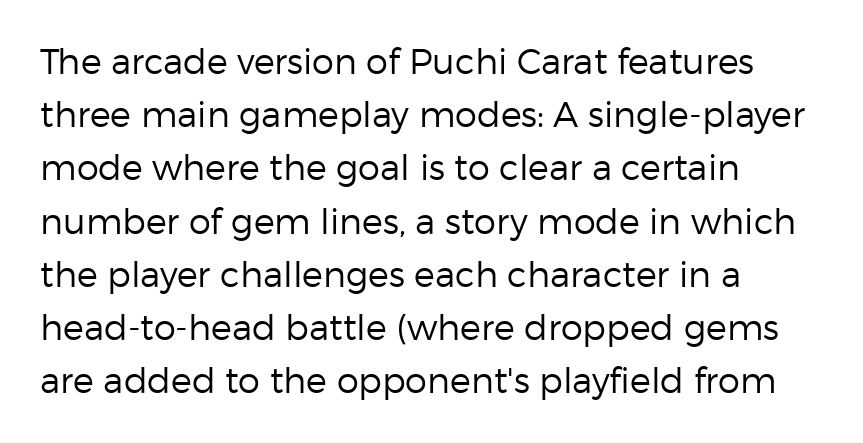
The image shows 35 px regular-weight sans-serif type, upright; set left-aligned, normal line spacing (1.52x), normal letter spacing, not underlined; low stroke contrast and a medium x-height.
